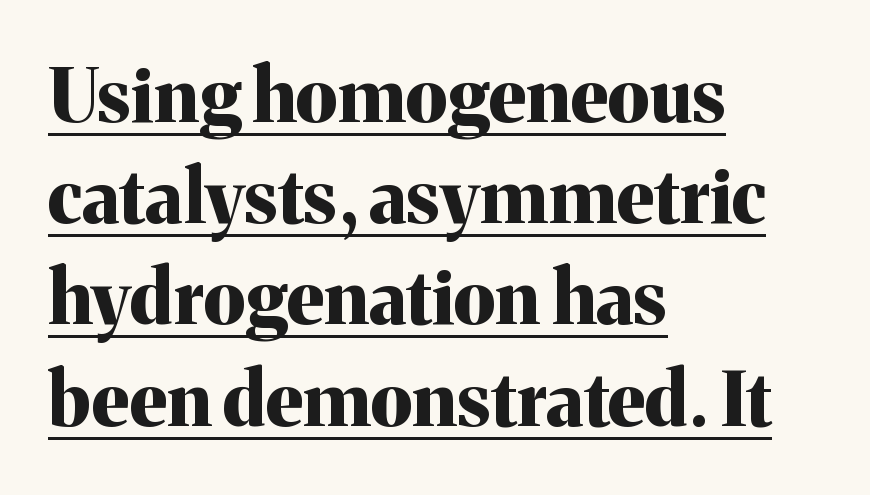
{"serif": "yes", "italic": "no", "bold": "yes", "weight": "bold", "width": "normal", "stroke_contrast": "medium", "x_height": "medium", "monospaced": "no", "underline": "yes", "align": "left", "line_spacing": "normal", "line_spacing_ratio": 1.35, "letter_spacing": "normal", "letter_spacing_em": 0.0, "glyph_px": 75}
